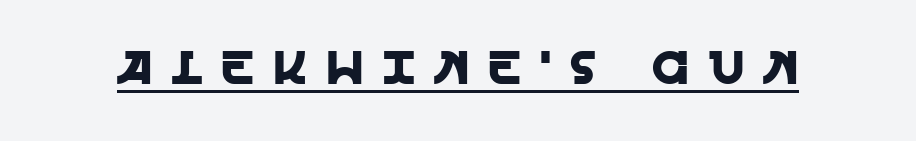
Posture: vertical. How are the letters spaced? Widely, with obvious added tracking. Think of a printed novel: that variable character pitch is what you see here. Underlining? Definitely there. Nothing sits at the stroke ends, so this counts as sans-serif.
